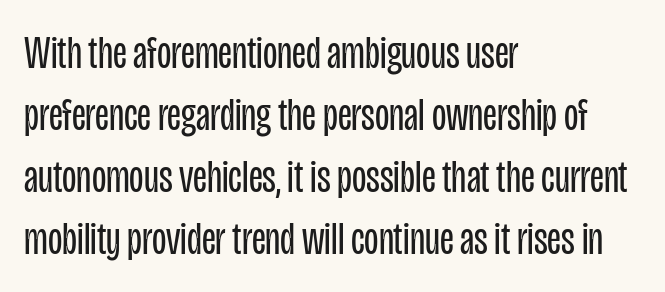
The image shows 47 px regular-weight, condensed sans-serif type, upright; set left-aligned, normal line spacing (1.32x), normal letter spacing, not underlined; low stroke contrast and a large x-height.
